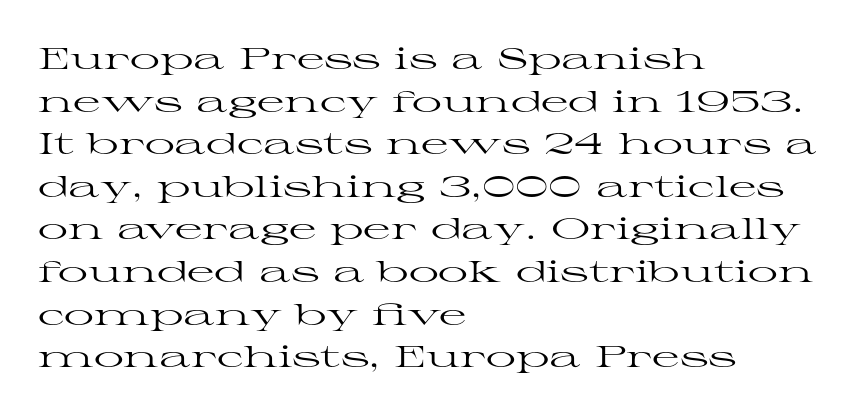
The image shows 30 px regular-weight, wide serif type, upright; set left-aligned, normal line spacing (1.42x), normal letter spacing, not underlined; high stroke contrast and a medium x-height.
